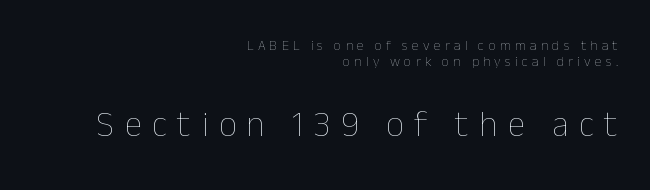
The image shows 35 px thin type, upright; set right-aligned, tight line spacing (1.14x), unusually wide letter spacing (+0.3 em), not underlined; the second (bottom) block is 2.5x larger; low stroke contrast and a medium x-height.
